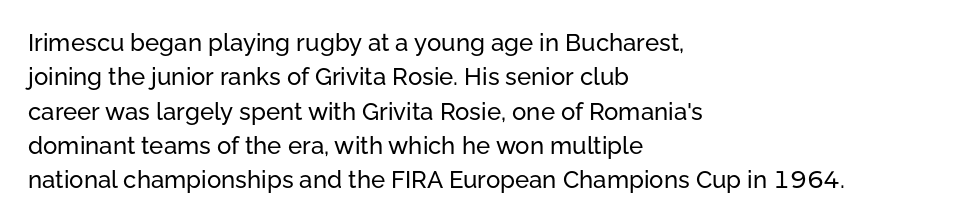
The rows are spaced the way most documents space them. Italic: no, the glyphs are upright roman. Reading down the block, your eye returns to a fixed left position each line. The words here are not underlined. Nothing unusual about the tracking: characters are spaced as the font intends.
